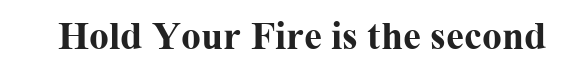
Q: Is the text bold? A: Yes.
Q: Is the text italic (slanted)? A: No, it is upright.
Q: Is the typeface a serif or a sans-serif typeface? A: Serif.
Q: Is the text underlined? A: No.
Q: Is the spacing between letters normal or unusually wide? A: Normal.
Q: Width (condensed, normal, or wide)? A: Normal.
Q: Stroke contrast? A: Medium.
Q: x-height? A: Medium.
Q: Monospaced? A: No.
